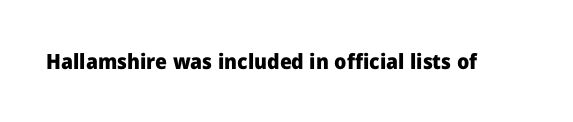
{"italic": "no", "bold": "yes", "underline": "no", "letter_spacing": "normal", "letter_spacing_em": 0.0, "glyph_px": 21}
